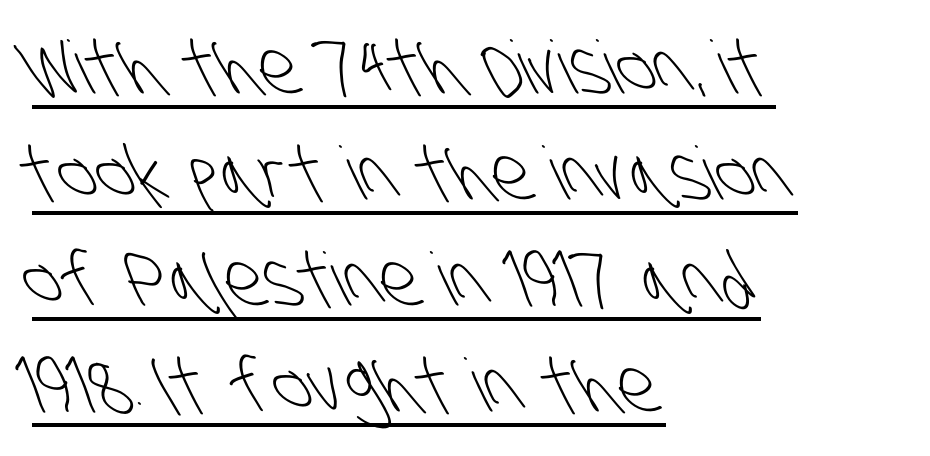
{"serif": "no", "bold": "no", "weight": "light", "width": "condensed", "stroke_contrast": "low", "x_height": "large", "monospaced": "no", "underline": "yes", "align": "left", "line_spacing": "normal", "line_spacing_ratio": 1.45, "letter_spacing": "normal", "letter_spacing_em": 0.0, "glyph_px": 73}
